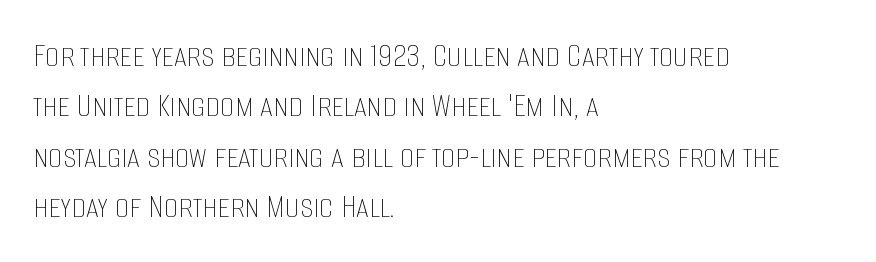
The image shows 36 px thin, condensed type, upright; set left-aligned, normal line spacing (1.4x), normal letter spacing, not underlined; low stroke contrast and a large x-height.
